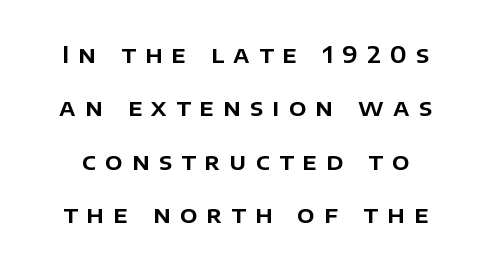
The letters are spread apart with noticeably loose tracking. The typography opts for an upright posture over an oblique one. Words float on clear page, feet unadorned. Notice the wide empty band between every row — that's loose leading.
